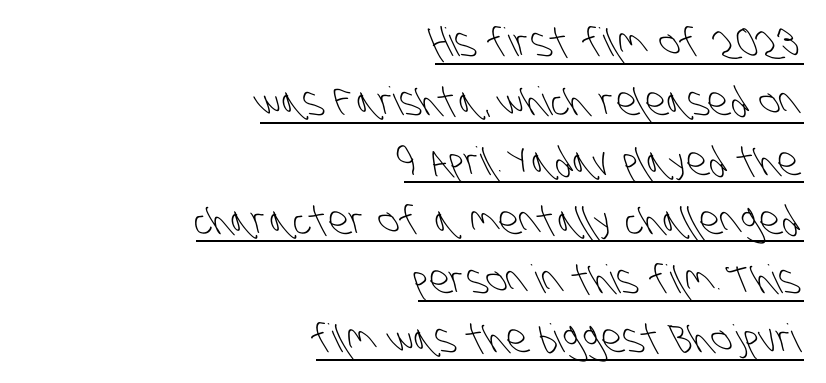
{"serif": "no", "bold": "no", "weight": "light", "width": "condensed", "stroke_contrast": "low", "x_height": "large", "monospaced": "no", "underline": "yes", "align": "right", "line_spacing": "normal", "line_spacing_ratio": 1.52, "letter_spacing": "normal", "letter_spacing_em": 0.0, "glyph_px": 39}
